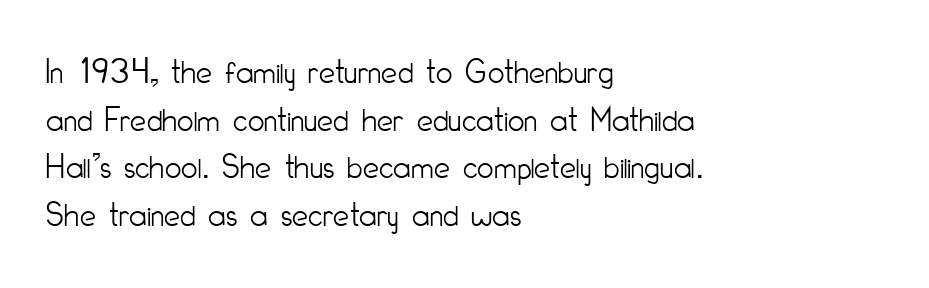
{"serif": "no", "italic": "no", "bold": "no", "weight": "light", "width": "condensed", "stroke_contrast": "low", "x_height": "small", "monospaced": "no", "underline": "no", "align": "left", "line_spacing": "normal", "line_spacing_ratio": 1.32, "letter_spacing": "normal", "letter_spacing_em": 0.0, "glyph_px": 36}
